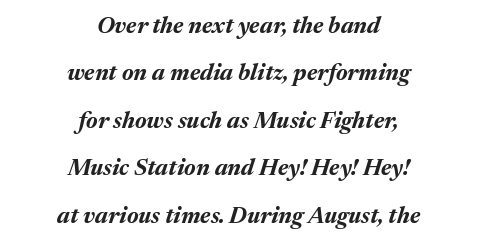
Italic: yes, the glyphs are oblique. These lines stand farther apart than default settings would place them. Is the block centered? Yes — each line is placed symmetrically about the middle. Lines of text with bare space underneath.
